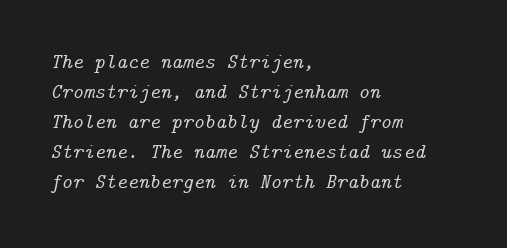
The typesetter chose a ragged-right arrangement here. Letter spacing: default. Descender tails drop into unmarked territory. An italicized treatment has been applied to the whole sample. Is there much room between lines? A standard amount, neither cramped nor airy.
